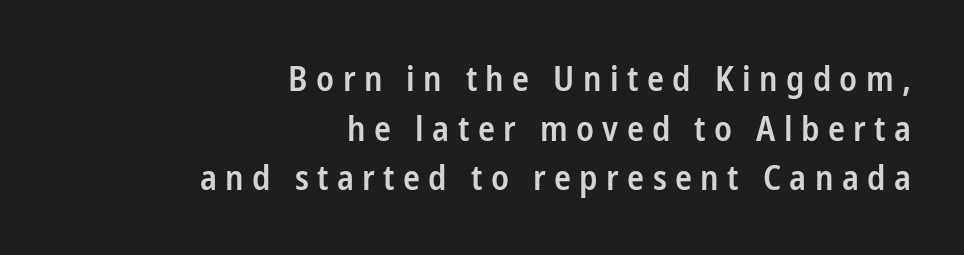
Q: Is the text bold? A: Semi-bold.
Q: Is the text italic (slanted)? A: No, it is upright.
Q: Is the typeface a serif or a sans-serif typeface? A: Sans-serif.
Q: Is the text underlined? A: No.
Q: How is the paragraph aligned? A: Right-aligned.
Q: Is the spacing between letters normal or unusually wide? A: Unusually wide.
Q: Is the spacing between lines tight, normal or loose? A: Normal.
Q: Width (condensed, normal, or wide)? A: Condensed.
Q: Stroke contrast? A: Low.
Q: x-height? A: Medium.
Q: Monospaced? A: No.
